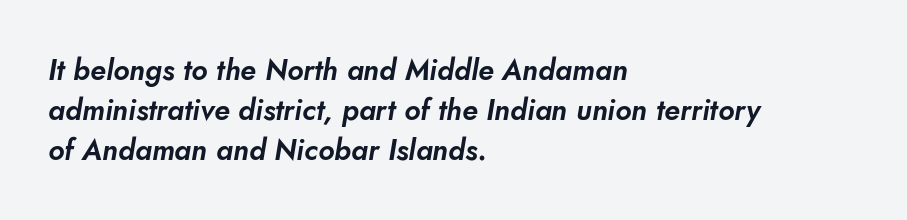
No feet cap the strokes, marking this as sans-serif type. The lines sit at an ordinary, default distance from one another. The rendering uses natural spacing where letterforms have individual widths. The zone under the glyphs is completely vacant.
